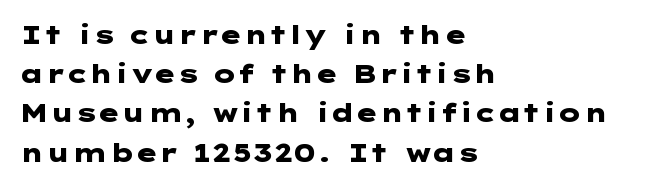
There is no visible air inserted between adjacent glyphs. This sample is left-justified, so line endings fall wherever the words run out. Normally led — the rows are evenly, conventionally spaced. The lettering holds an erect, upright posture throughout.
